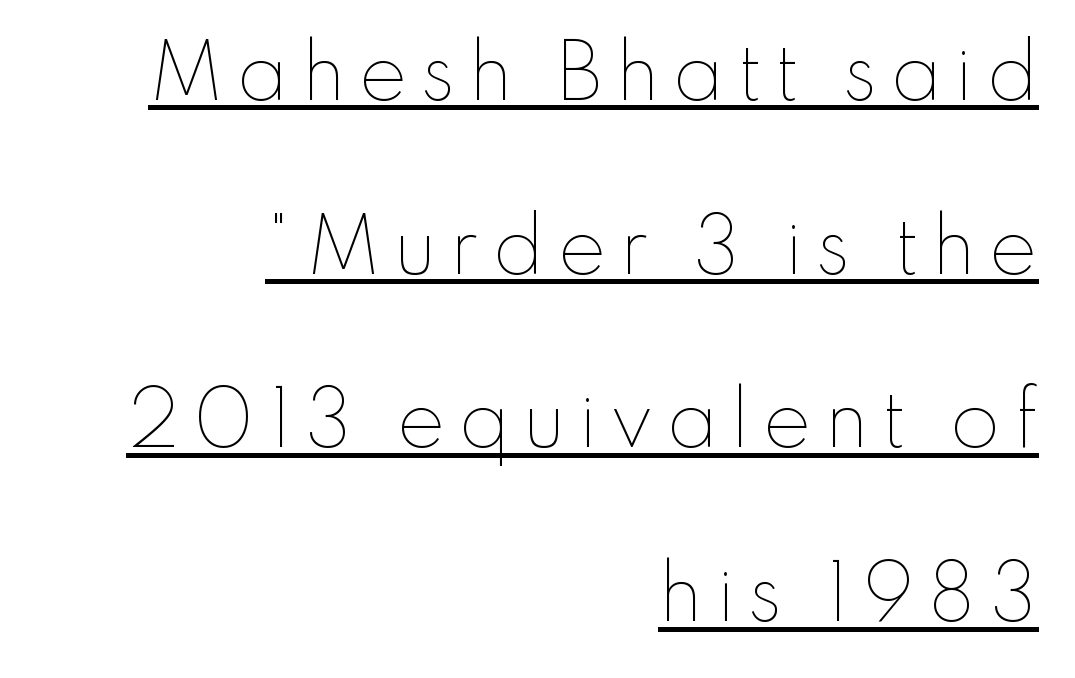
{"italic": "no", "bold": "no", "weight": "thin", "width": "normal", "stroke_contrast": "low", "x_height": "small", "monospaced": "no", "underline": "yes", "align": "right", "line_spacing": "loose", "line_spacing_ratio": 2.38, "glyph_px": 73}
